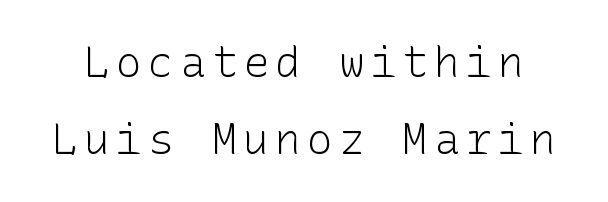
The image shows 43 px light sans-serif type, upright; set line spacing 1.8x, not underlined; low stroke contrast and a medium x-height.
